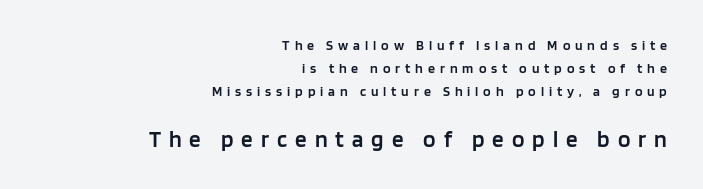
The image shows 23 px text type, upright; set right-aligned, normal line spacing (1.65x), unusually wide letter spacing (+0.35 em), not underlined; the second (bottom) block is 1.64x larger.
